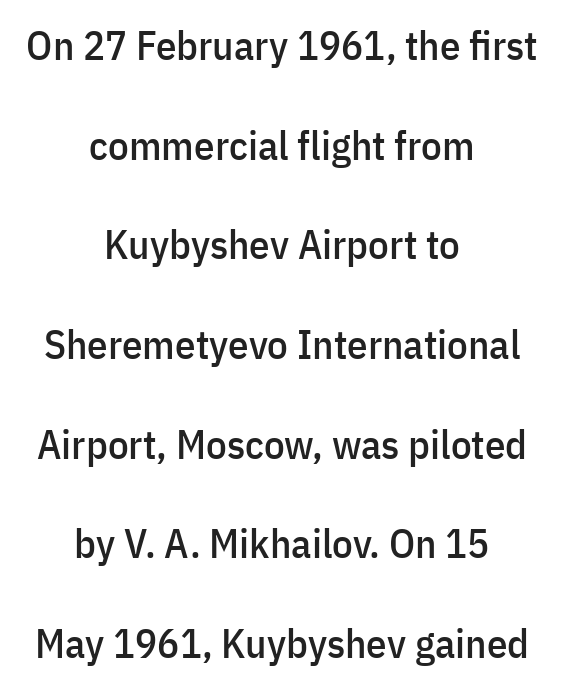
A typesetter would label this face a sans. Clear beneath every line of the passage. This sample uses an upright cut, with every glyph sitting square on the baseline. A typesetter would call this proportional, since set widths differ per character. Short and long lines alike share a common midpoint. The line-height multiplier appears high, well above default.
